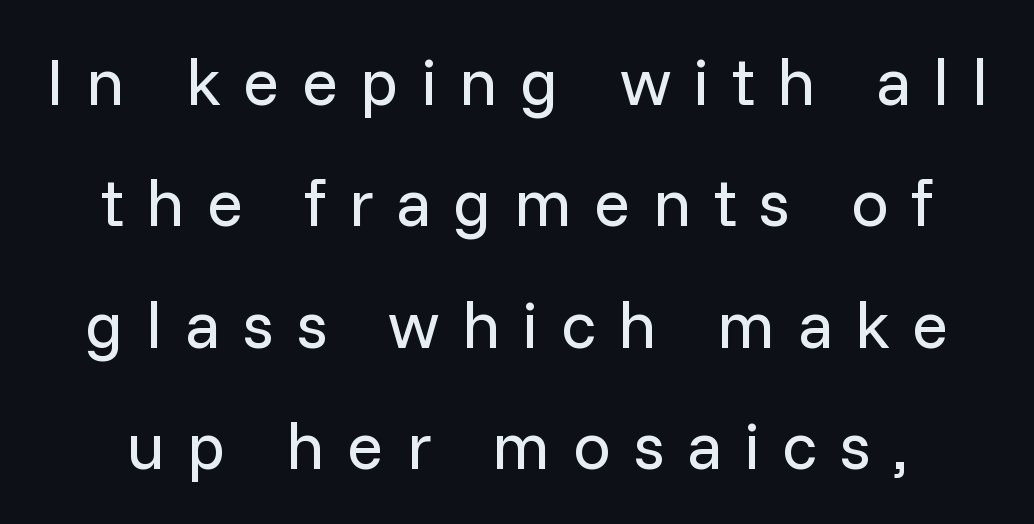
{"serif": "no", "italic": "no", "bold": "no", "weight": "regular", "width": "normal", "stroke_contrast": "low", "x_height": "medium", "monospaced": "no", "underline": "no", "line_spacing_ratio": 1.81, "letter_spacing": "wide", "letter_spacing_em": 0.33, "glyph_px": 67}
